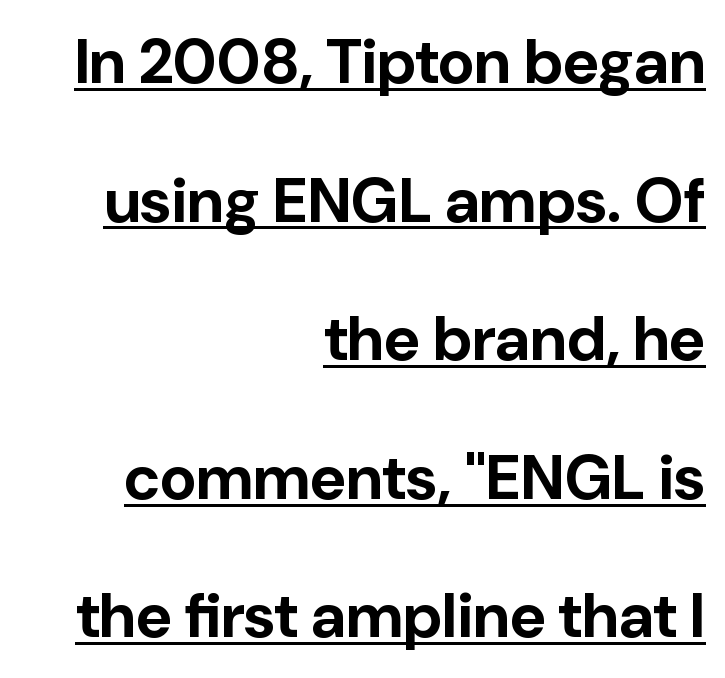
The image shows 63 px bold sans-serif type, upright; set right-aligned, loose line spacing (2.2x), normal letter spacing, underlined; low stroke contrast and a medium x-height.
